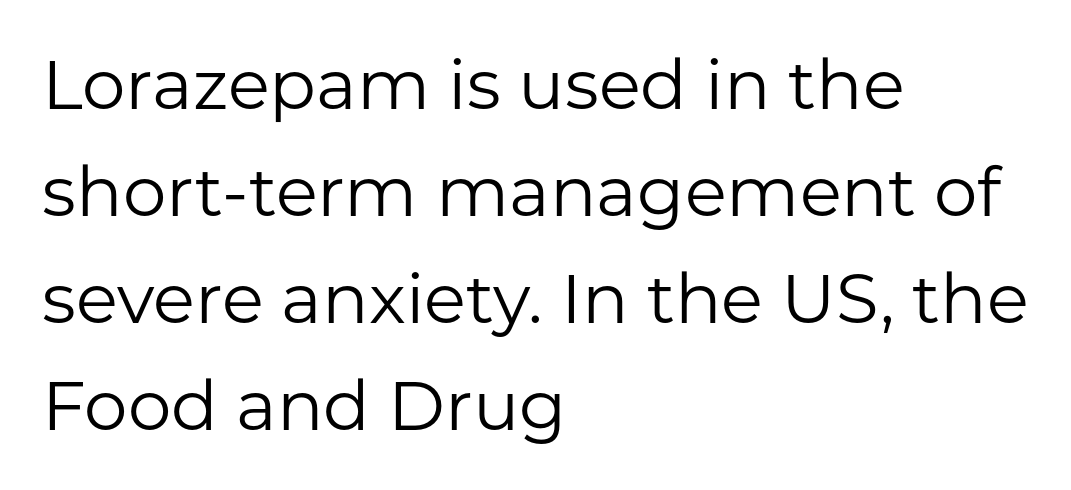
{"serif": "no", "italic": "no", "bold": "no", "weight": "regular", "width": "normal", "stroke_contrast": "low", "x_height": "medium", "monospaced": "no", "underline": "no", "align": "left", "line_spacing": "normal", "line_spacing_ratio": 1.55, "letter_spacing": "normal", "letter_spacing_em": 0.0, "glyph_px": 69}
